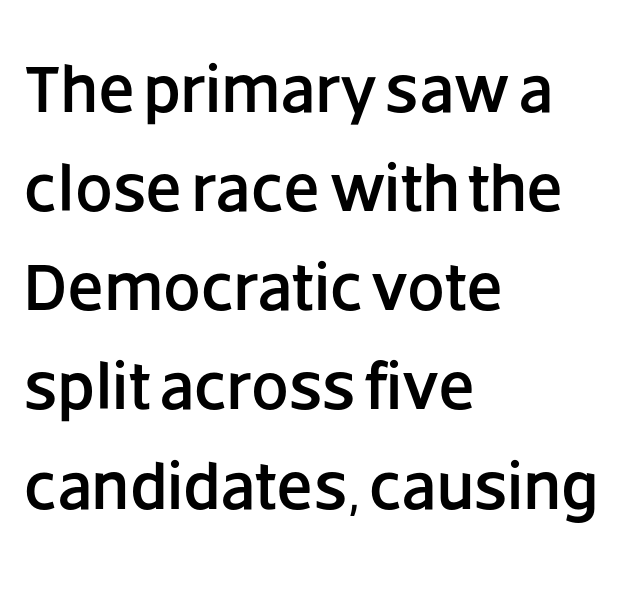
{"serif": "no", "italic": "no", "width": "normal", "stroke_contrast": "low", "x_height": "large", "monospaced": "no", "underline": "no", "align": "left", "line_spacing": "normal", "line_spacing_ratio": 1.48, "letter_spacing": "normal", "letter_spacing_em": 0.0, "glyph_px": 67}
